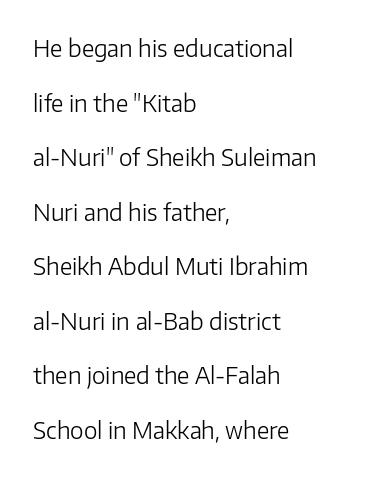
{"italic": "no", "bold": "no", "underline": "no", "align": "left", "line_spacing": "loose", "line_spacing_ratio": 2.37, "letter_spacing": "normal", "letter_spacing_em": 0.0, "glyph_px": 23}
